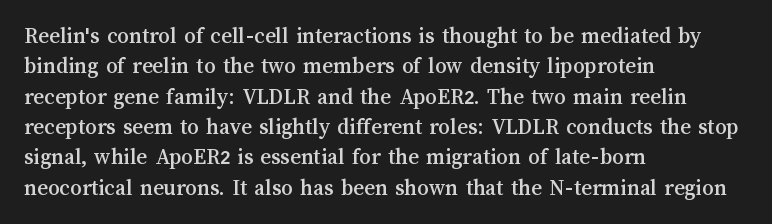
The image shows 23 px text type, upright; set left-aligned, normal line spacing (1.32x), normal letter spacing, not underlined.
